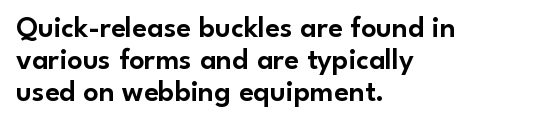
{"serif": "no", "italic": "no", "width": "normal", "stroke_contrast": "low", "x_height": "small", "monospaced": "no", "underline": "no", "align": "left", "line_spacing": "tight", "line_spacing_ratio": 1.07, "letter_spacing": "normal", "letter_spacing_em": 0.0, "glyph_px": 30}
